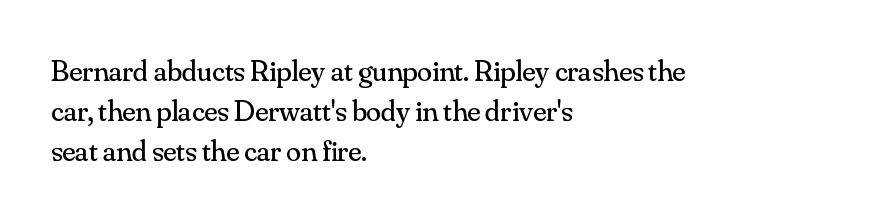
Q: Is the text bold? A: No.
Q: Is the text italic (slanted)? A: No, it is upright.
Q: Is the typeface a serif or a sans-serif typeface? A: Serif.
Q: Is the text underlined? A: No.
Q: How is the paragraph aligned? A: Left-aligned.
Q: Is the spacing between letters normal or unusually wide? A: Normal.
Q: Is the spacing between lines tight, normal or loose? A: Normal.
Q: Width (condensed, normal, or wide)? A: Normal.
Q: Stroke contrast? A: Medium.
Q: x-height? A: Small.
Q: Monospaced? A: No.
